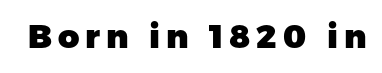
The image shows 33 px heavy sans-serif type, upright; set not underlined; low stroke contrast and a medium x-height.
